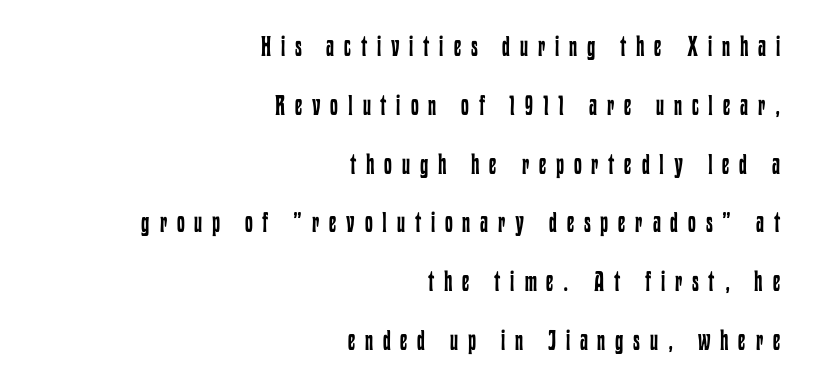
Widely set lines give the paragraph a tall, airy silhouette. The lettering stays uniformly vertical, giving the passage a roman look. Think standard paragraph weight, or any step lighter than that. This sample is right-justified, so line beginnings fall wherever the words allow.
